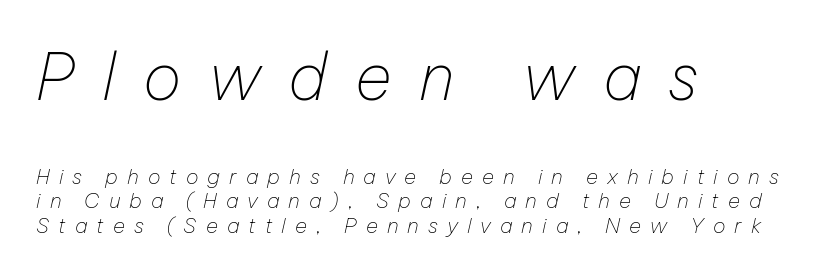
Q: Is the text bold? A: No.
Q: Is the text italic (slanted)? A: Yes, it leans right by about 12 degrees.
Q: Is the text underlined? A: No.
Q: How is the paragraph aligned? A: Left-aligned.
Q: Is the spacing between letters normal or unusually wide? A: Unusually wide.
Q: Which block of text is set in a larger size, the first (top) or the second (bottom)? A: The first (top) one.
Q: Width (condensed, normal, or wide)? A: Normal.
Q: Stroke contrast? A: Low.
Q: x-height? A: Medium.
Q: Monospaced? A: No.
